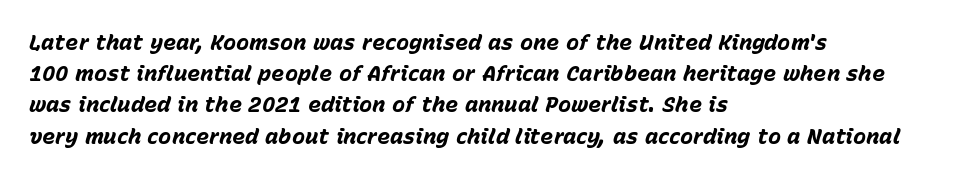
{"italic": "yes", "lean": "right", "slant_degrees": 15, "bold": "yes", "underline": "no", "align": "left", "line_spacing": "normal", "line_spacing_ratio": 1.42, "letter_spacing": "normal", "letter_spacing_em": 0.0, "glyph_px": 22}
